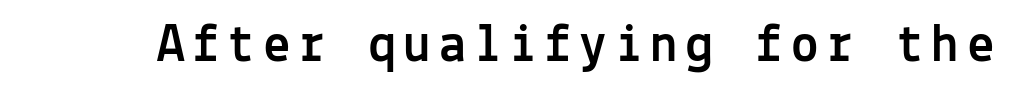
The image shows 55 px sans-serif type, upright, monospaced; set not underlined; a medium x-height.
